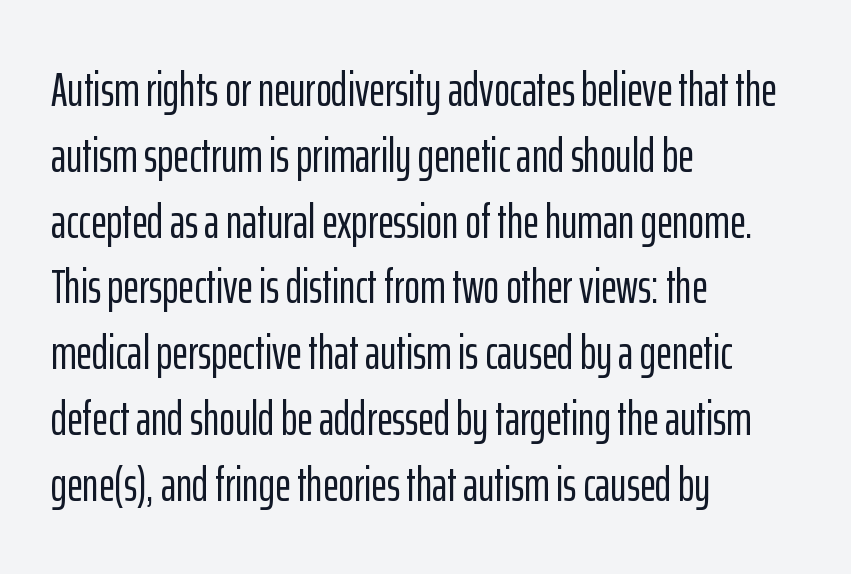
{"serif": "no", "italic": "no", "width": "condensed", "stroke_contrast": "low", "x_height": "medium", "monospaced": "no", "underline": "no", "align": "left", "line_spacing": "normal", "line_spacing_ratio": 1.37, "letter_spacing": "normal", "letter_spacing_em": 0.0, "glyph_px": 48}
